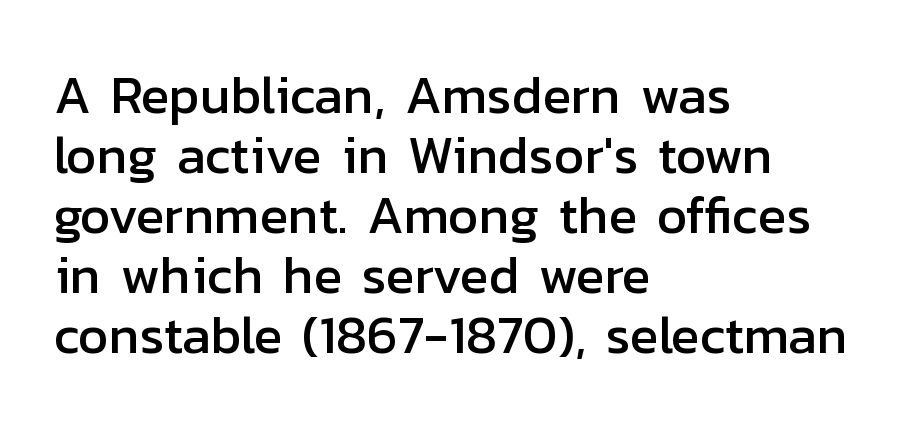
Q: Is the text italic (slanted)? A: No, it is upright.
Q: Is the typeface a serif or a sans-serif typeface? A: Sans-serif.
Q: Is the text underlined? A: No.
Q: How is the paragraph aligned? A: Left-aligned.
Q: Is the spacing between letters normal or unusually wide? A: Normal.
Q: Is the spacing between lines tight, normal or loose? A: Tight.
Q: Width (condensed, normal, or wide)? A: Normal.
Q: Stroke contrast? A: Low.
Q: x-height? A: Medium.
Q: Monospaced? A: No.
